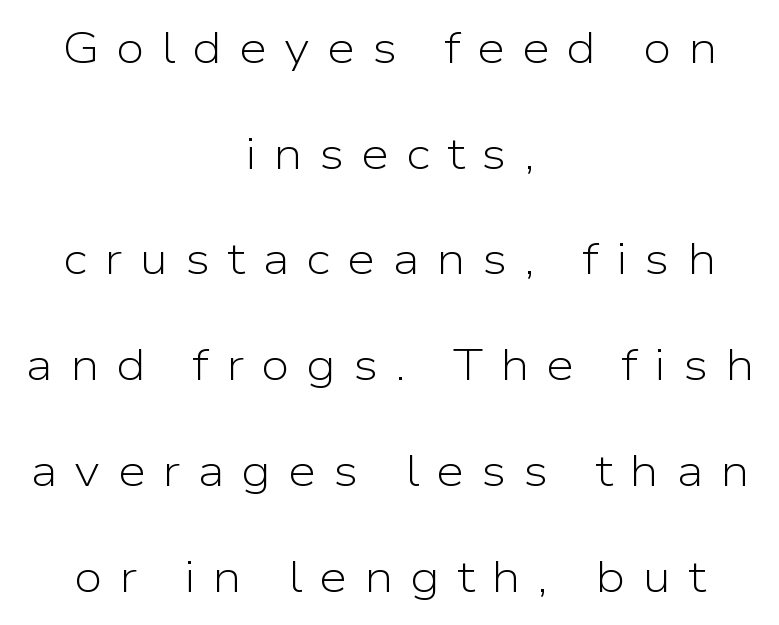
Q: Is the text bold? A: No.
Q: Is the text italic (slanted)? A: No, it is upright.
Q: Is the typeface a serif or a sans-serif typeface? A: Sans-serif.
Q: Is the text underlined? A: No.
Q: How is the paragraph aligned? A: Centered.
Q: Is the spacing between letters normal or unusually wide? A: Unusually wide.
Q: Is the spacing between lines tight, normal or loose? A: Loose.
Q: Width (condensed, normal, or wide)? A: Normal.
Q: Stroke contrast? A: Low.
Q: x-height? A: Medium.
Q: Monospaced? A: No.
